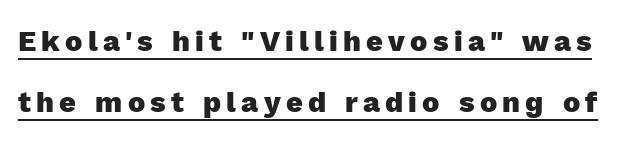
Look at the bottom of the vertical strokes: they stop flat, with no serifs. Summary of vertical rhythm: relaxed, with wide interline spacing. In designer terms, the underline attribute is active on this setting. The letters advance in unequal steps, a hallmark of proportional type. Tall strokes in this sample are plumb rather than angled. Weight: bold.
